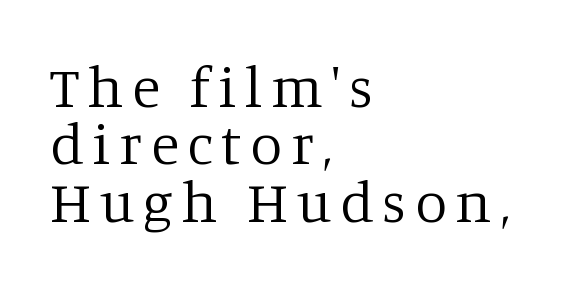
The image shows 58 px regular-weight serif type, upright; set left-aligned, tight line spacing (0.99x), not underlined; low stroke contrast and a large x-height.
